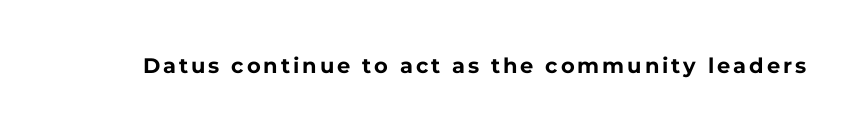
Q: Is the text bold? A: Yes.
Q: Is the text italic (slanted)? A: No, it is upright.
Q: Is the text underlined? A: No.
